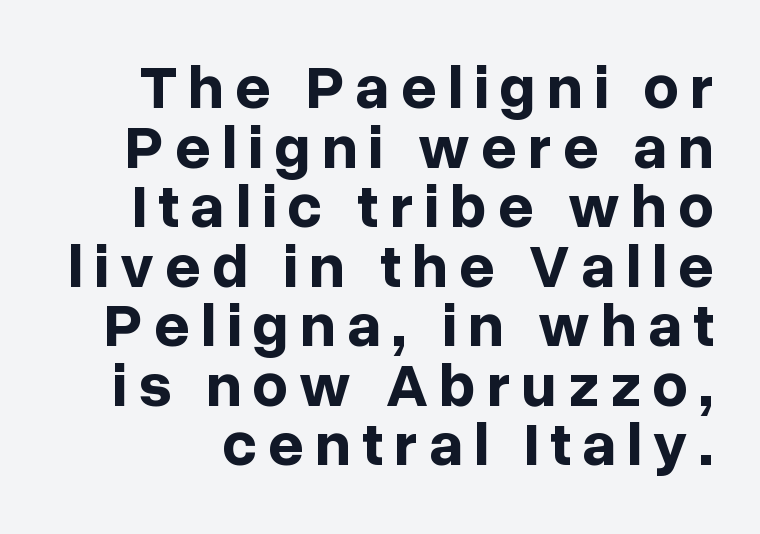
Q: Is the text bold? A: Yes.
Q: Is the text italic (slanted)? A: No, it is upright.
Q: Is the typeface a serif or a sans-serif typeface? A: Sans-serif.
Q: Is the text underlined? A: No.
Q: Is the spacing between lines tight, normal or loose? A: Tight.
Q: Width (condensed, normal, or wide)? A: Normal.
Q: Stroke contrast? A: Low.
Q: x-height? A: Medium.
Q: Monospaced? A: No.
